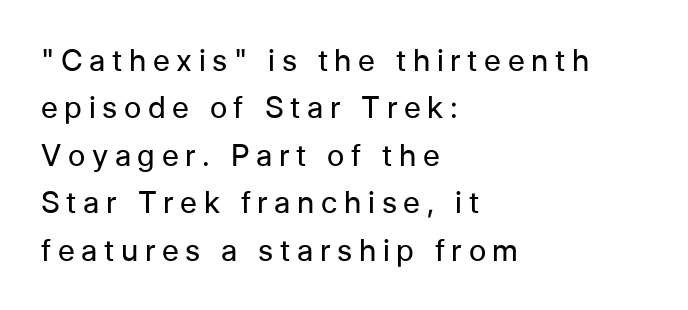
{"serif": "no", "italic": "no", "bold": "no", "weight": "regular", "width": "normal", "stroke_contrast": "low", "x_height": "medium", "monospaced": "no", "underline": "no", "align": "left", "line_spacing": "normal", "line_spacing_ratio": 1.58, "letter_spacing": "wide", "letter_spacing_em": 0.22, "glyph_px": 30}
